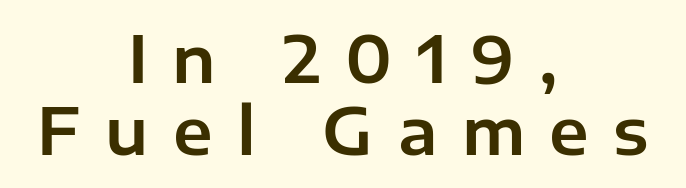
One glance says dense: line gaps are narrower than usual. Looks like regular typesetting: each glyph gets only the width it needs. No feet cap the strokes, marking this as sans-serif type. Is the letter spacing exaggerated? Yes — the characters are pushed far apart. Plain, unruled lines of type. The specimen reads as upright at a glance.
